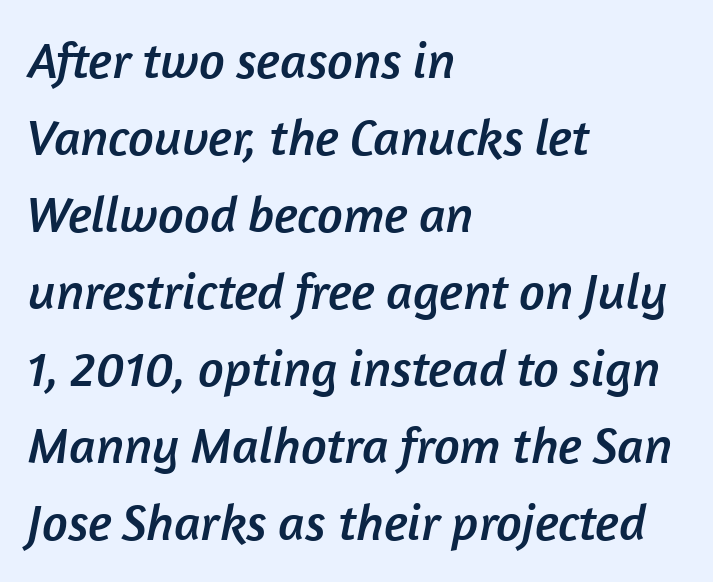
The image shows 51 px sans-serif type; set left-aligned, normal line spacing (1.51x), normal letter spacing, not underlined; low stroke contrast and a medium x-height.
